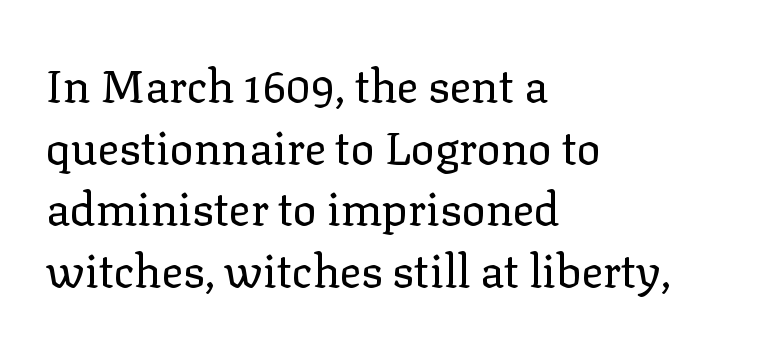
Looks like regular typesetting: each glyph gets only the width it needs. Decoration check: the copy has no underline. Line starts are locked; line ends wander. Compared with typical body copy, the letter spacing here is the same.
